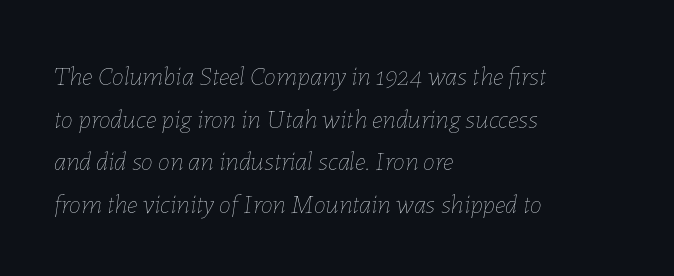
The image shows 27 px text type, italic (leaning right); set left-aligned, normal line spacing (1.58x), normal letter spacing, not underlined.
